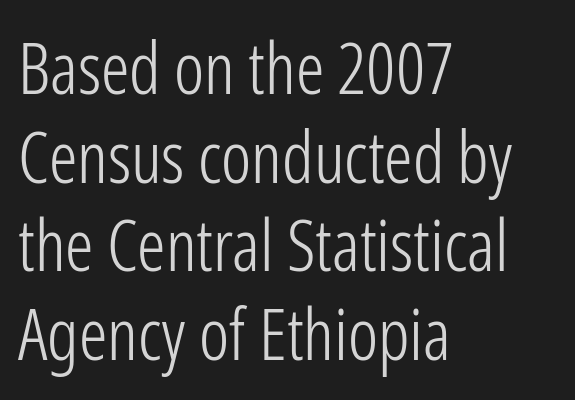
Unbolded letterforms with no extra heft. The typeface chosen for these lines omits serifs. Vertically, the passage feels balanced, rows spaced as you'd expect. Decoration check: the copy has no underline.
